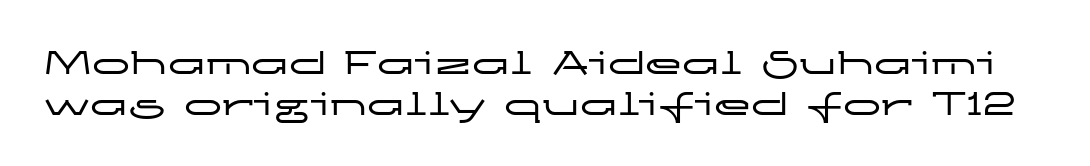
Q: Is the text italic (slanted)? A: No, it is upright.
Q: Is the typeface a serif or a sans-serif typeface? A: Sans-serif.
Q: Is the text underlined? A: No.
Q: Is the spacing between letters normal or unusually wide? A: Normal.
Q: Is the spacing between lines tight, normal or loose? A: Tight.
Q: Width (condensed, normal, or wide)? A: Wide.
Q: Stroke contrast? A: Low.
Q: x-height? A: Medium.
Q: Monospaced? A: No.
